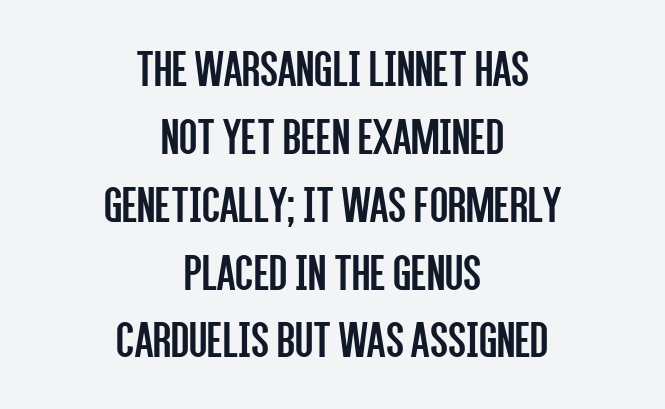
{"serif": "no", "italic": "no", "bold": "no", "weight": "regular", "width": "condensed", "stroke_contrast": "low", "x_height": "large", "monospaced": "no", "underline": "no", "align": "center", "line_spacing": "normal", "line_spacing_ratio": 1.28, "letter_spacing": "normal", "letter_spacing_em": 0.0, "glyph_px": 53}
